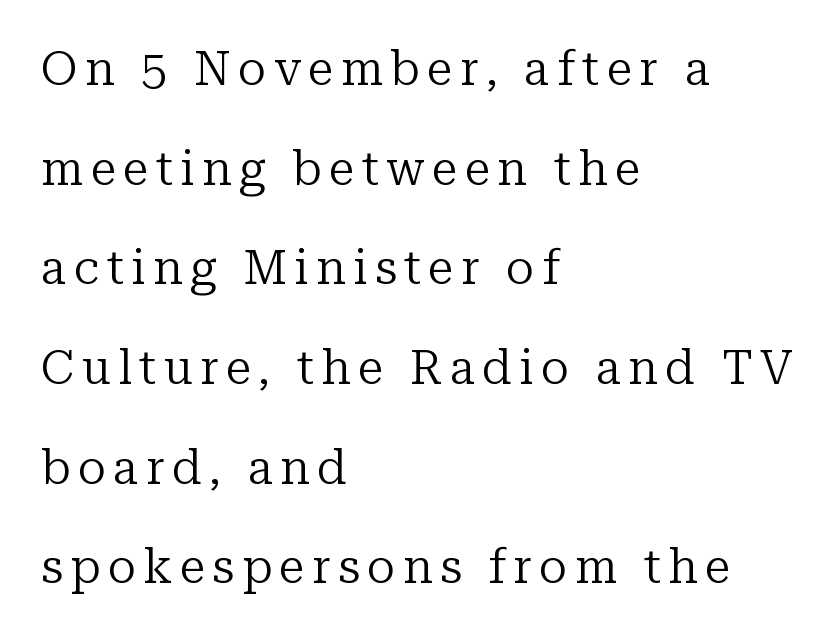
{"serif": "yes", "italic": "no", "bold": "no", "weight": "regular", "width": "normal", "stroke_contrast": "low", "x_height": "medium", "monospaced": "no", "underline": "no", "align": "left", "line_spacing": "loose", "line_spacing_ratio": 2.12, "glyph_px": 47}
